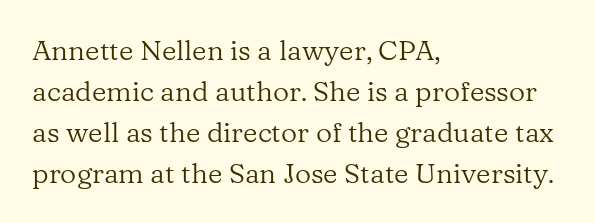
The image shows 28 px regular-weight serif type, upright; set left-aligned, normal line spacing (1.46x), normal letter spacing, not underlined; low stroke contrast and a medium x-height.
